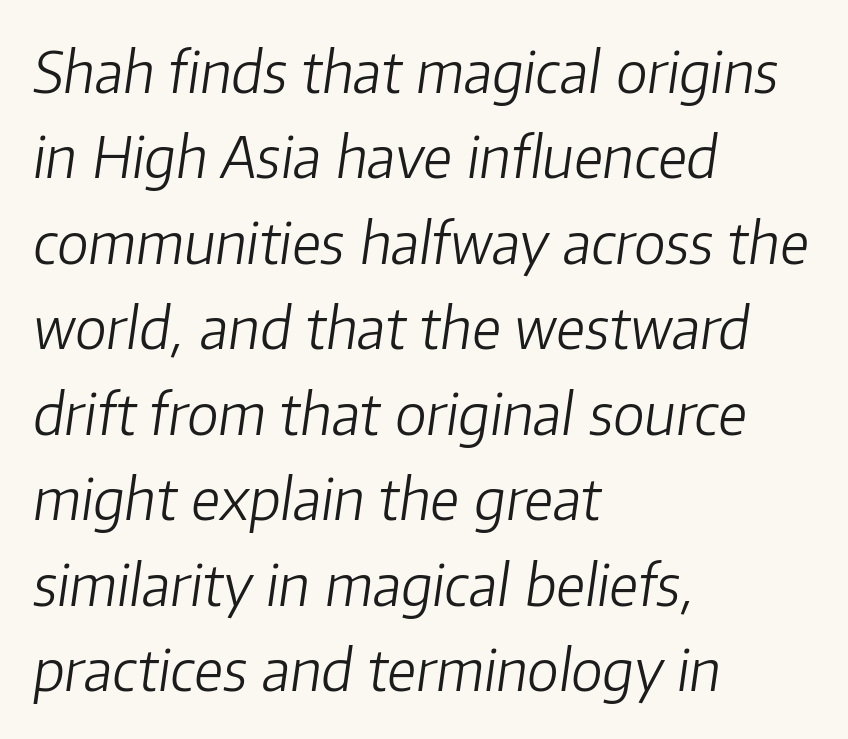
{"italic": "yes", "lean": "right", "slant_degrees": 8, "bold": "no", "weight": "light", "width": "normal", "stroke_contrast": "low", "x_height": "medium", "monospaced": "no", "underline": "no", "align": "left", "line_spacing": "normal", "line_spacing_ratio": 1.5, "letter_spacing": "normal", "letter_spacing_em": 0.0, "glyph_px": 57}
